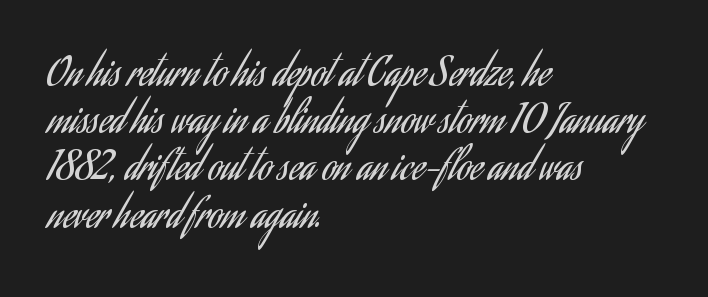
The strokes are not fattened; the text isn't bold. This rendering features lettering with no underline. The letters carry no serifs — their stems end cleanly without finishing strokes. The rendering keeps characters at their native spacing.
